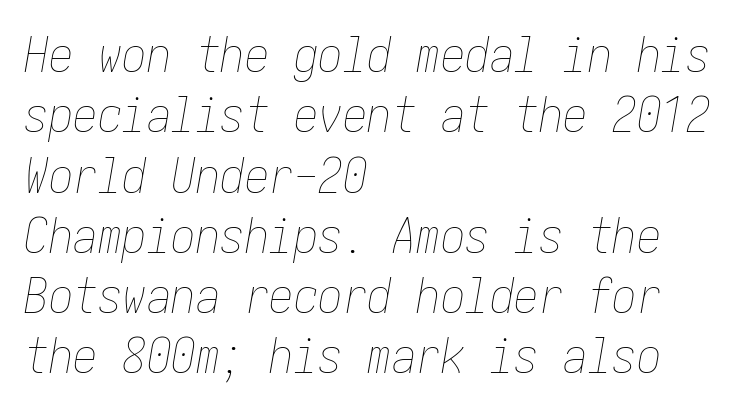
Q: Is the text bold? A: No.
Q: Is the text italic (slanted)? A: Yes, it leans right by about 10 degrees.
Q: Is the text underlined? A: No.
Q: How is the paragraph aligned? A: Left-aligned.
Q: Is the spacing between letters normal or unusually wide? A: Normal.
Q: Width (condensed, normal, or wide)? A: Condensed.
Q: Stroke contrast? A: Low.
Q: x-height? A: Medium.
